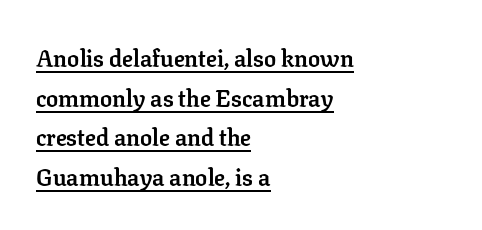
Horizontally, the lines are justified to the leading edge only. The leading is moderate, giving the passage an even texture. Strokes here are thick enough to call this a true bold. Is the letter spacing exaggerated? No — it looks like the ordinary default. The string is rendered with underlining switched on.
